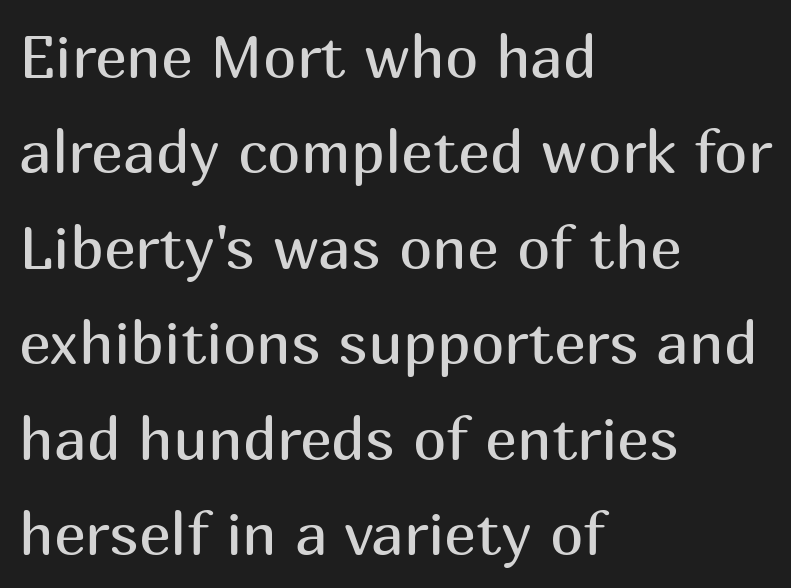
Q: Is the text bold? A: No.
Q: Is the text italic (slanted)? A: No, it is upright.
Q: Is the typeface a serif or a sans-serif typeface? A: Sans-serif.
Q: Is the text underlined? A: No.
Q: How is the paragraph aligned? A: Left-aligned.
Q: Is the spacing between letters normal or unusually wide? A: Normal.
Q: Is the spacing between lines tight, normal or loose? A: Normal.
Q: Width (condensed, normal, or wide)? A: Normal.
Q: Stroke contrast? A: Medium.
Q: x-height? A: Medium.
Q: Monospaced? A: No.
